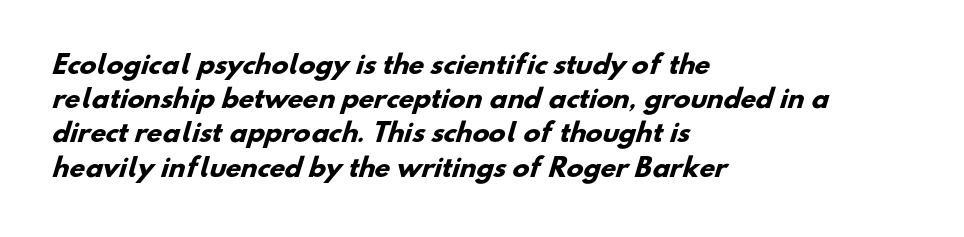
Q: Is the text bold? A: Yes.
Q: Is the text underlined? A: No.
Q: How is the paragraph aligned? A: Left-aligned.
Q: Is the spacing between letters normal or unusually wide? A: Normal.
Q: Is the spacing between lines tight, normal or loose? A: Normal.
